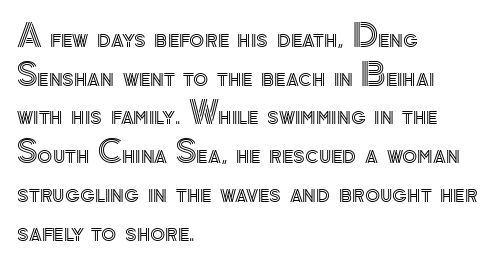
The image shows 31 px text type, upright; set left-aligned, normal line spacing (1.25x), normal letter spacing, not underlined; a small x-height.
